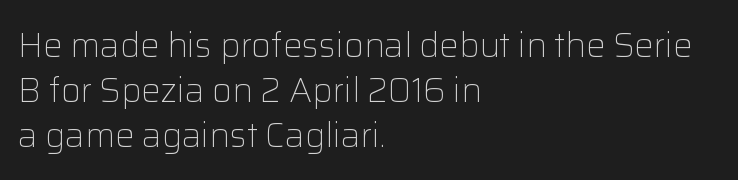
The space beneath each line is pristine and unruled. Note the varied advance widths — an 'i' is clearly narrower than an 'm'. Letter spacing: default. Evenly set lines give the paragraph a standard silhouette. A classic flush-left, rag-right setting is used for this passage. The passage shown is not bold in any degree.
